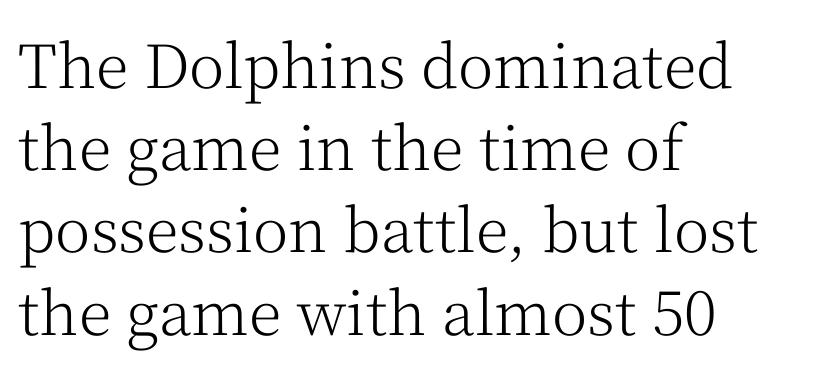
The image shows 60 px light serif type, upright; set left-aligned, normal line spacing (1.37x), normal letter spacing, not underlined; medium stroke contrast and a medium x-height.
